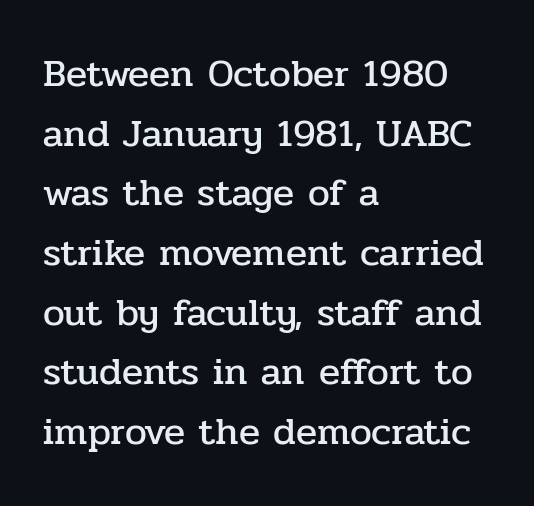
The image shows 39 px serif type, upright; set left-aligned, normal line spacing (1.53x), normal letter spacing, not underlined; low stroke contrast and a medium x-height.
